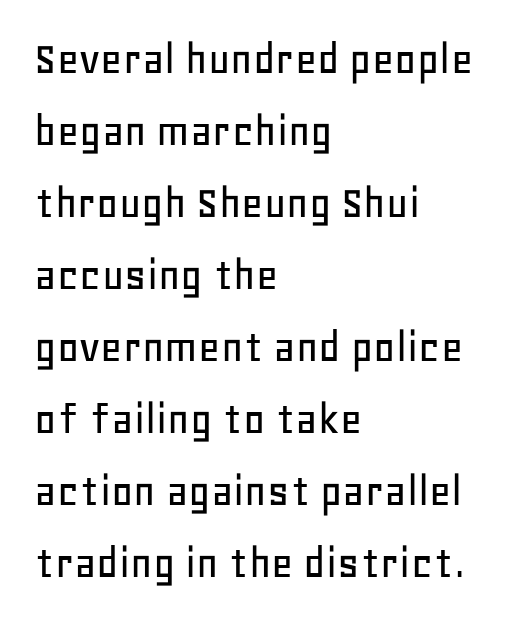
{"serif": "no", "italic": "no", "width": "normal", "stroke_contrast": "low", "x_height": "large", "monospaced": "no", "underline": "no", "align": "left", "line_spacing": "normal", "line_spacing_ratio": 1.5, "letter_spacing": "normal", "letter_spacing_em": 0.0, "glyph_px": 48}
